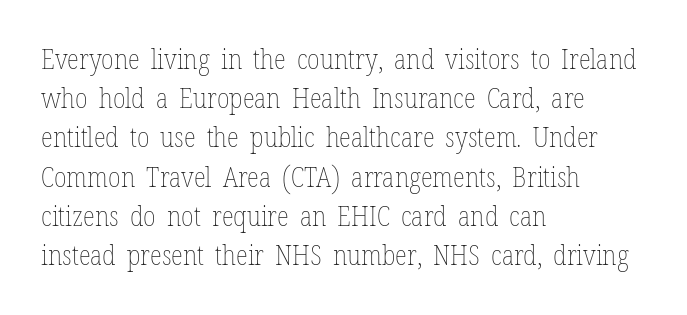
Q: Is the text bold? A: No.
Q: Is the text italic (slanted)? A: No, it is upright.
Q: Is the text underlined? A: No.
Q: How is the paragraph aligned? A: Left-aligned.
Q: Is the spacing between letters normal or unusually wide? A: Normal.
Q: Is the spacing between lines tight, normal or loose? A: Normal.
Q: Width (condensed, normal, or wide)? A: Condensed.
Q: Stroke contrast? A: Low.
Q: x-height? A: Medium.
Q: Monospaced? A: No.
